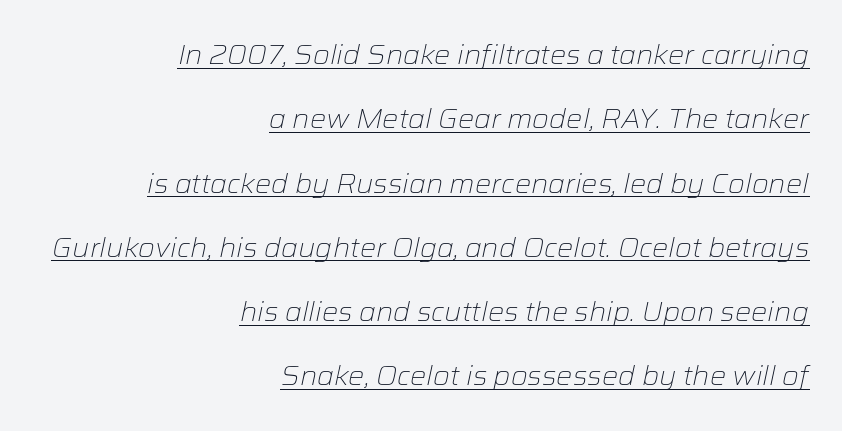
The image shows 27 px text type, italic (leaning right); set right-aligned, loose line spacing (2.38x), normal letter spacing, underlined.
